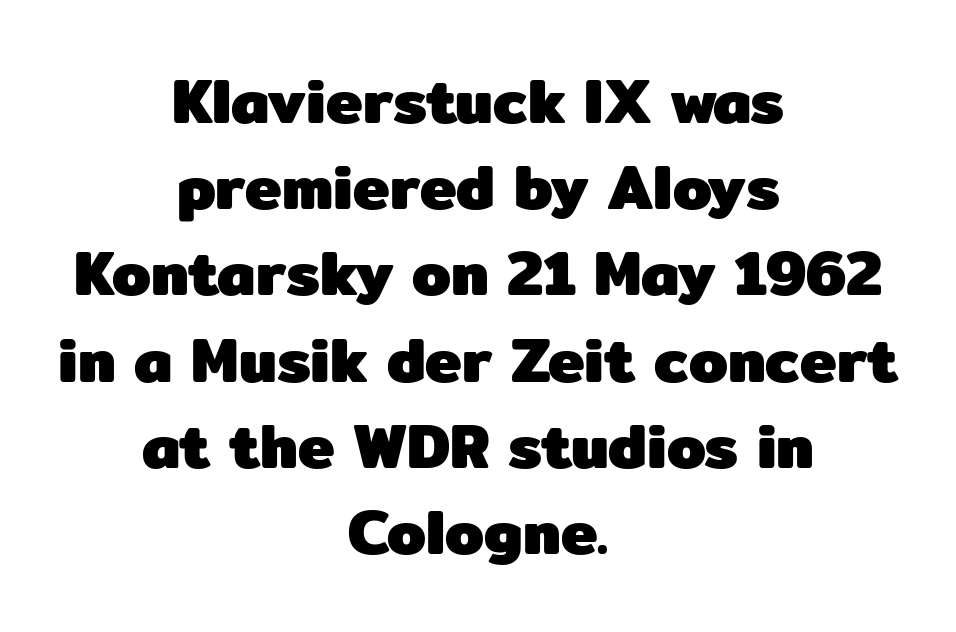
The image shows 62 px heavy sans-serif type, upright; set centered, normal line spacing (1.39x), normal letter spacing, not underlined; low stroke contrast and a medium x-height.
